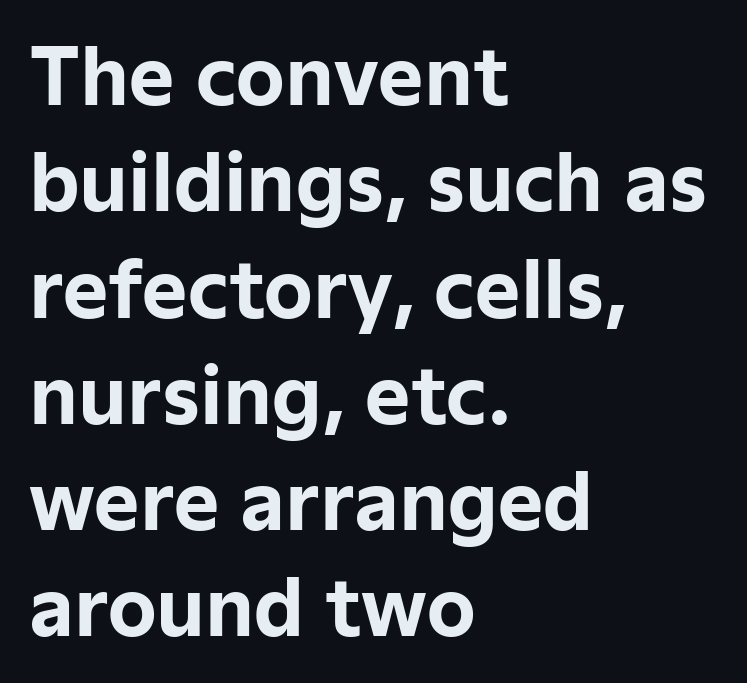
{"serif": "no", "italic": "no", "bold": "yes", "weight": "bold", "width": "normal", "stroke_contrast": "low", "x_height": "medium", "monospaced": "no", "underline": "no", "align": "left", "line_spacing": "normal", "line_spacing_ratio": 1.38, "letter_spacing": "normal", "letter_spacing_em": 0.0, "glyph_px": 77}
